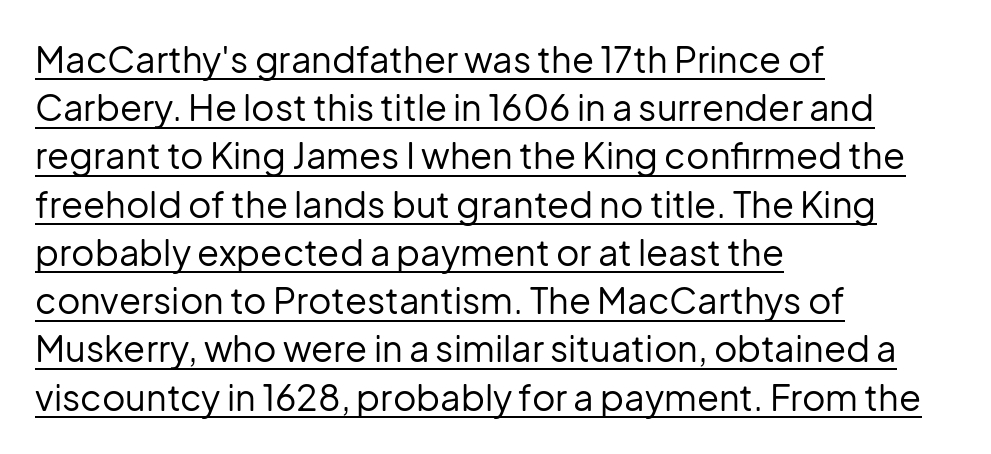
Line starts are locked; line ends wander. Successive baselines arrive at the customary interval. Stroke thickness stays within the range of a standard reading face or lighter. Is this a sans? Yes — the strokes have no serifs.
